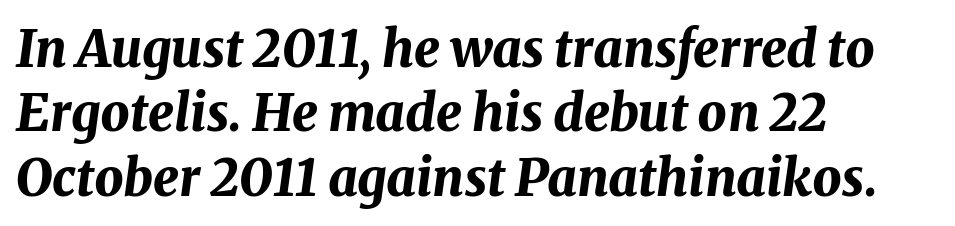
Q: Is the text bold? A: Yes.
Q: Is the text italic (slanted)? A: Yes, it leans right by about 8 degrees.
Q: Is the text underlined? A: No.
Q: How is the paragraph aligned? A: Left-aligned.
Q: Is the spacing between letters normal or unusually wide? A: Normal.
Q: Is the spacing between lines tight, normal or loose? A: Normal.
Q: Width (condensed, normal, or wide)? A: Normal.
Q: Stroke contrast? A: Medium.
Q: x-height? A: Medium.
Q: Monospaced? A: No.
